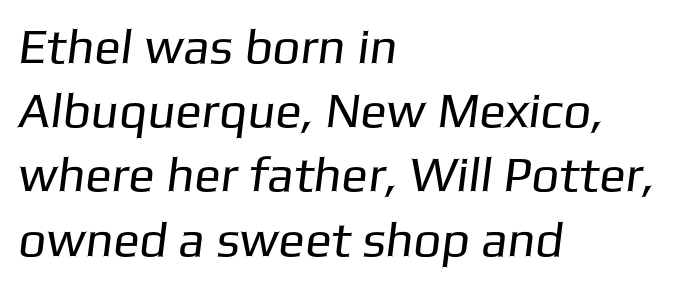
{"serif": "no", "bold": "no", "weight": "regular", "width": "normal", "stroke_contrast": "low", "x_height": "medium", "monospaced": "no", "underline": "no", "align": "left", "line_spacing": "normal", "line_spacing_ratio": 1.31, "letter_spacing": "normal", "letter_spacing_em": 0.0, "glyph_px": 49}
